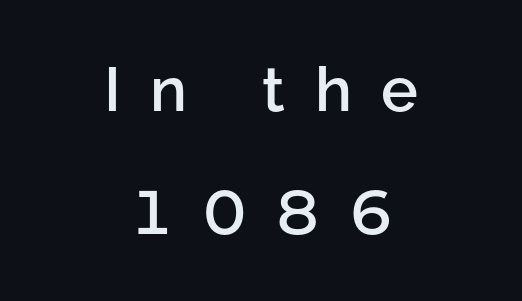
{"serif": "no", "italic": "no", "bold": "semi", "weight": "semibold", "width": "normal", "stroke_contrast": "low", "x_height": "medium", "monospaced": "no", "underline": "no", "align": "center", "line_spacing": "loose", "line_spacing_ratio": 1.98, "letter_spacing": "wide", "letter_spacing_em": 0.48, "glyph_px": 62}
